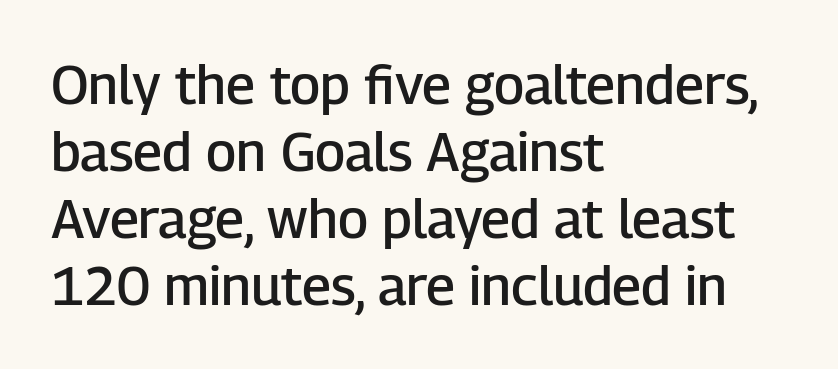
{"serif": "no", "italic": "no", "bold": "semi", "weight": "semibold", "width": "normal", "stroke_contrast": "low", "x_height": "medium", "monospaced": "no", "underline": "no", "align": "left", "line_spacing_ratio": 1.24, "letter_spacing": "normal", "letter_spacing_em": 0.0, "glyph_px": 54}
